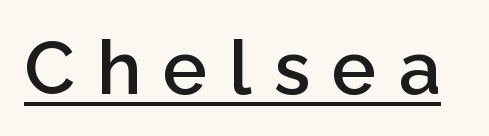
{"serif": "no", "italic": "no", "bold": "semi", "weight": "semibold", "width": "normal", "stroke_contrast": "low", "x_height": "medium", "monospaced": "no", "underline": "yes", "letter_spacing": "wide", "letter_spacing_em": 0.3, "glyph_px": 74}
